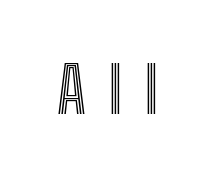
Observe the wide spacing: letters keep a clear distance from each other. Proportional: the letters do not fall into vertical columns. Every character sits straight up, as roman type does. Descender tails drop into unmarked territory.
